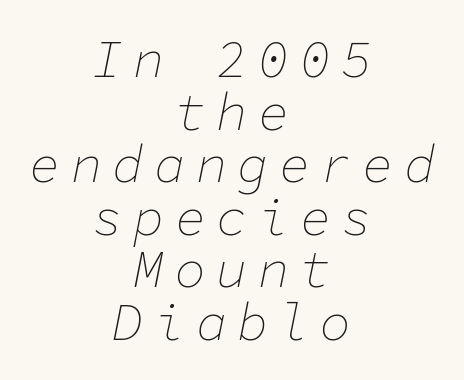
The face used here is monospaced, like something from a code editor. Weight class: somewhere from thin through regular. Any mark beneath the type? The region is blank. The lines are quadded center. This rendering widens character spacing well past its baseline value.
